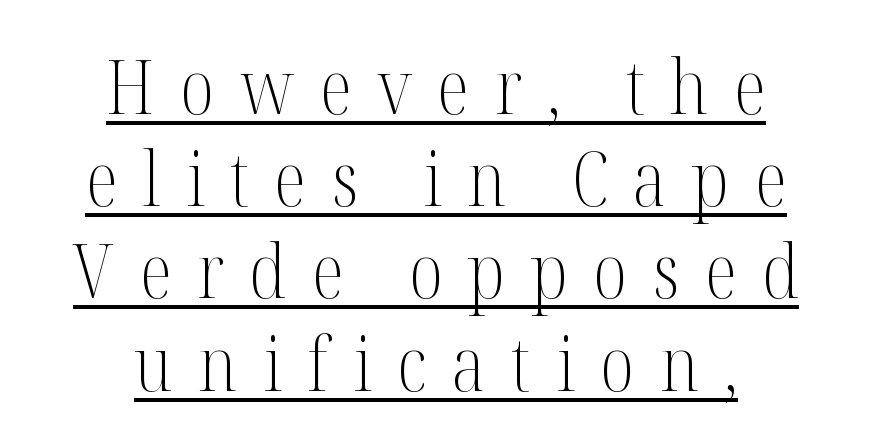
Q: Is the text bold? A: No.
Q: Is the text italic (slanted)? A: No, it is upright.
Q: Is the typeface a serif or a sans-serif typeface? A: Serif.
Q: Is the text underlined? A: Yes.
Q: How is the paragraph aligned? A: Centered.
Q: Is the spacing between letters normal or unusually wide? A: Unusually wide.
Q: Width (condensed, normal, or wide)? A: Condensed.
Q: Stroke contrast? A: Medium.
Q: x-height? A: Medium.
Q: Monospaced? A: No.
